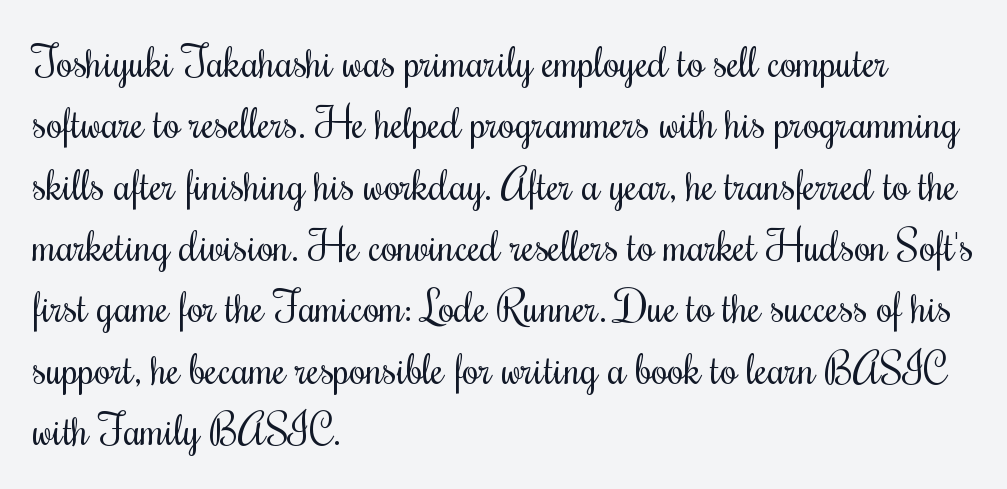
Q: Is the text bold? A: No.
Q: Is the text italic (slanted)? A: Yes.
Q: Is the text underlined? A: No.
Q: How is the paragraph aligned? A: Left-aligned.
Q: Is the spacing between letters normal or unusually wide? A: Normal.
Q: Is the spacing between lines tight, normal or loose? A: Normal.
Q: Width (condensed, normal, or wide)? A: Condensed.
Q: Stroke contrast? A: Medium.
Q: x-height? A: Small.
Q: Monospaced? A: No.
